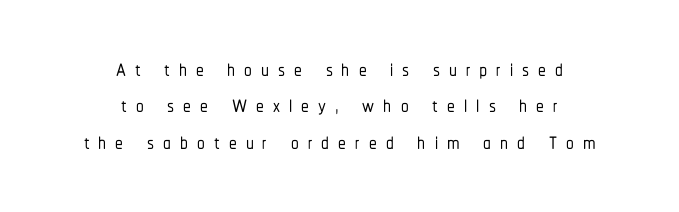
Q: Is the text italic (slanted)? A: No, it is upright.
Q: Is the typeface a serif or a sans-serif typeface? A: Sans-serif.
Q: Is the text underlined? A: No.
Q: How is the paragraph aligned? A: Centered.
Q: Is the spacing between letters normal or unusually wide? A: Unusually wide.
Q: Width (condensed, normal, or wide)? A: Condensed.
Q: Stroke contrast? A: Low.
Q: x-height? A: Medium.
Q: Monospaced? A: No.
